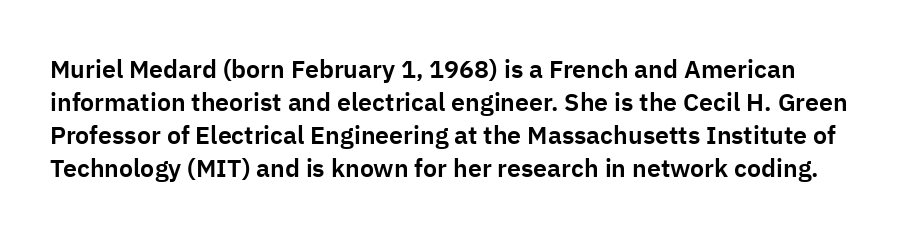
Ordinary non-slanted type is in use. The space directly below the letters is spotless. One glance says typical: line gaps are just what's usual. The letters sit at their default tracking, neither squeezed nor spread.
